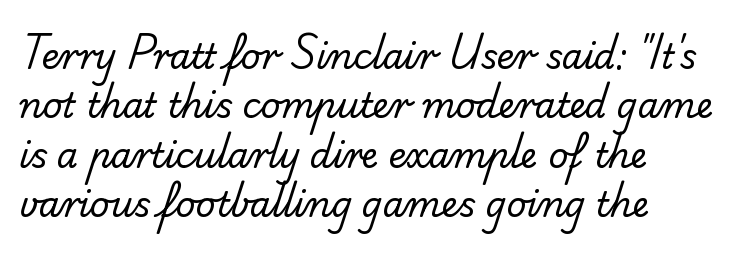
Honestly, the letter spacing is just normal — you wouldn't notice it. Each row of text sits above clean, open space. Weight: regular or lighter. The type family on display is of the sans-serif kind. The lines are quadded left. Leading matches the norm, producing a regular column.
